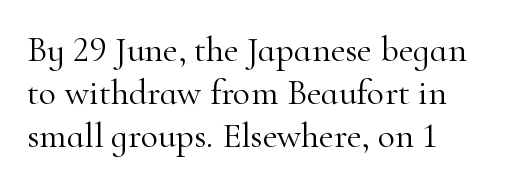
The image shows 36 px light serif type, upright; set left-aligned, line spacing 1.19x, normal letter spacing, not underlined; high stroke contrast and a small x-height.
